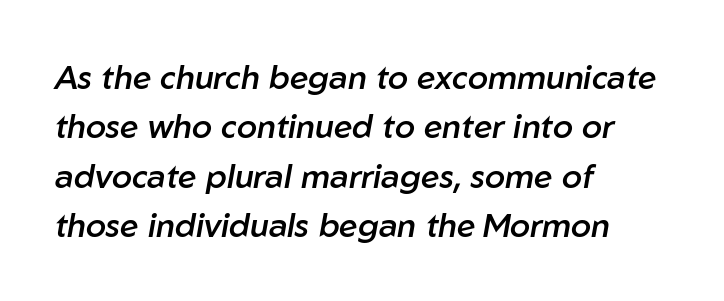
{"italic": "yes", "lean": "right", "slant_degrees": 10, "bold": "semi", "weight": "semibold", "width": "normal", "stroke_contrast": "low", "x_height": "medium", "monospaced": "no", "underline": "no", "align": "left", "line_spacing": "normal", "line_spacing_ratio": 1.5, "letter_spacing": "normal", "letter_spacing_em": 0.0, "glyph_px": 33}
